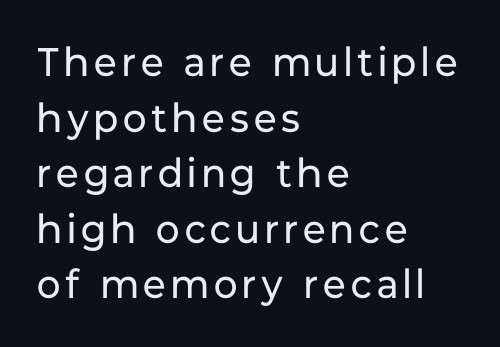
{"serif": "no", "italic": "no", "bold": "no", "weight": "regular", "width": "normal", "stroke_contrast": "low", "x_height": "medium", "monospaced": "no", "underline": "no", "align": "left", "line_spacing": "normal", "line_spacing_ratio": 1.39, "glyph_px": 40}
